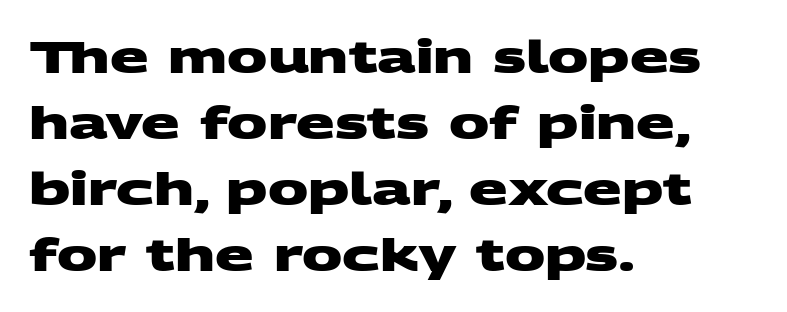
Q: Is the text bold? A: Yes.
Q: Is the typeface a serif or a sans-serif typeface? A: Sans-serif.
Q: Is the text underlined? A: No.
Q: How is the paragraph aligned? A: Left-aligned.
Q: Is the spacing between letters normal or unusually wide? A: Normal.
Q: Is the spacing between lines tight, normal or loose? A: Normal.
Q: Width (condensed, normal, or wide)? A: Wide.
Q: Stroke contrast? A: Medium.
Q: x-height? A: Large.
Q: Monospaced? A: No.
